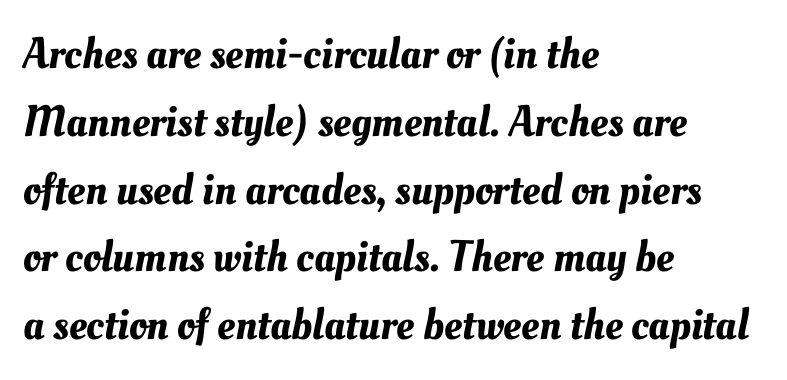
Q: Is the text underlined? A: No.
Q: How is the paragraph aligned? A: Left-aligned.
Q: Is the spacing between letters normal or unusually wide? A: Normal.
Q: Is the spacing between lines tight, normal or loose? A: Normal.
Q: Width (condensed, normal, or wide)? A: Normal.
Q: Stroke contrast? A: Medium.
Q: x-height? A: Small.
Q: Monospaced? A: No.
